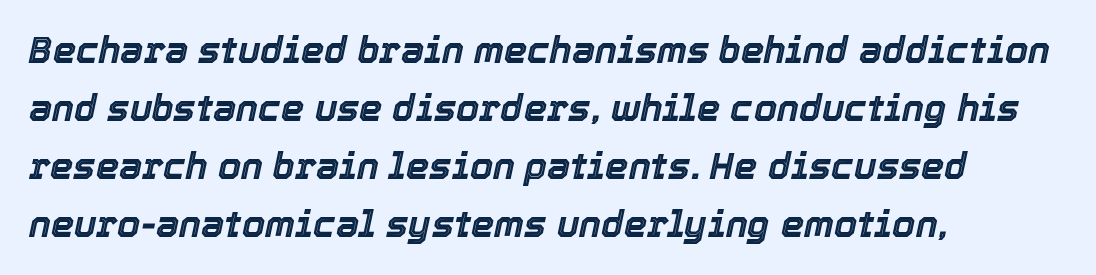
The image shows 37 px text type, italic (leaning right); set left-aligned, normal line spacing (1.57x), normal letter spacing, not underlined; a medium x-height.
